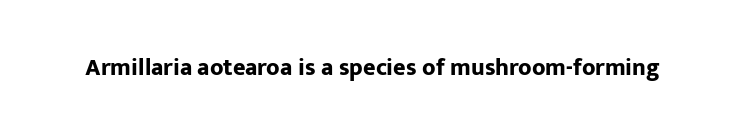
What stands out about the letter spacing? Nothing — it is the standard amount. Upright lettering throughout. Bold? Absolutely — the strokes are thick and heavy. The glyphs are unaccompanied by any horizontal stroke below them.
